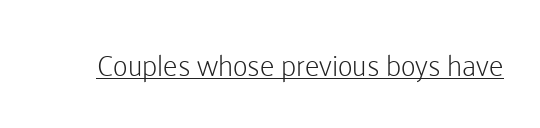
The image shows 29 px light sans-serif type, upright; set normal letter spacing, underlined; low stroke contrast and a medium x-height.
